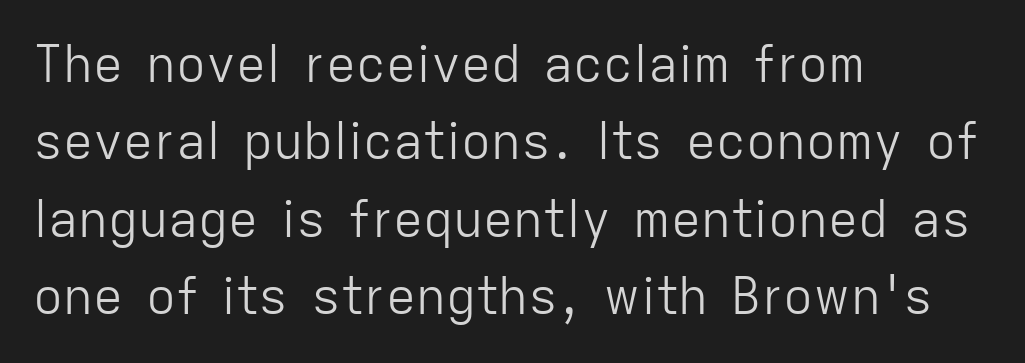
{"serif": "no", "italic": "no", "bold": "no", "weight": "light", "width": "normal", "stroke_contrast": "low", "x_height": "medium", "monospaced": "no", "underline": "no", "align": "left", "line_spacing": "normal", "line_spacing_ratio": 1.55, "letter_spacing": "normal", "letter_spacing_em": 0.0, "glyph_px": 50}
